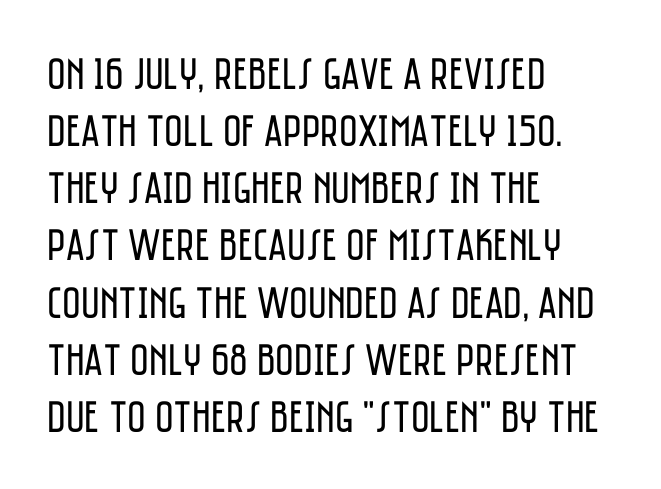
These lines sit exactly where default settings would place them. The type is set solid horizontally, with unmodified tracking. Serif or sans? Sans — the stroke terminals are bare. Stems and bowls with no extra thickness — not bold. The passage shown is typed in a proportional face where columns would drift. Quick note: not italic, upright.
